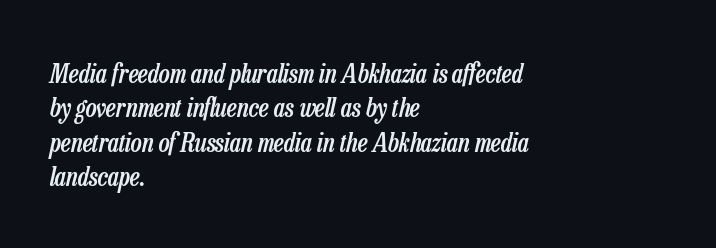
Characters are canted at an angle relative to the baseline's perpendicular. Caption: semibold face, moderately heavy strokes. Horizontal bands of white between lines are of average thickness. What stands out about the letter spacing? Nothing — it is the standard amount. Check under the words: just untouched page. A classic flush-left, rag-right setting is used for this passage.
